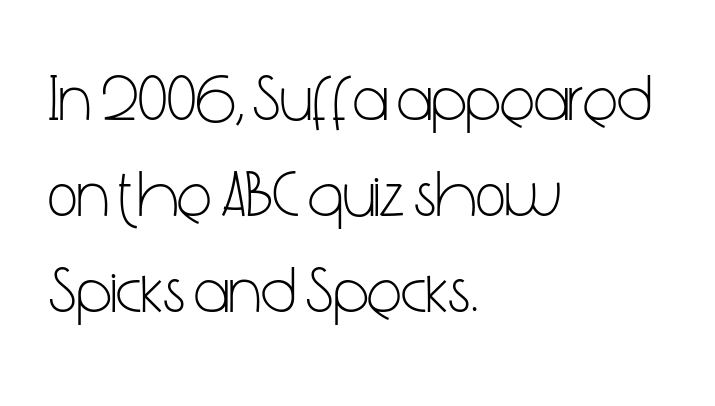
{"serif": "no", "italic": "no", "bold": "no", "weight": "light", "width": "condensed", "stroke_contrast": "low", "x_height": "medium", "monospaced": "no", "underline": "no", "align": "left", "line_spacing": "normal", "line_spacing_ratio": 1.48, "letter_spacing": "normal", "letter_spacing_em": 0.0, "glyph_px": 65}
